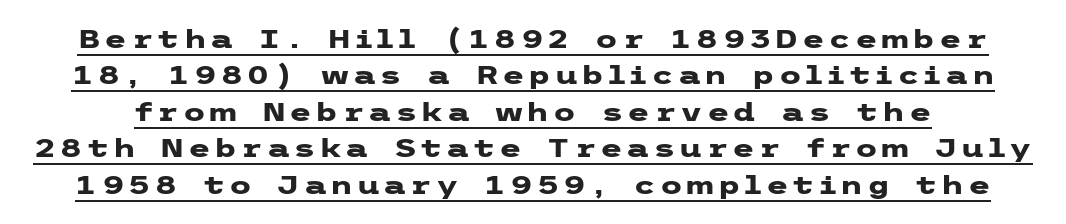
Stroke thickness is high; the sample reads as a true bold. Do the letters lean? They stand straight. In terms of leading, this rendering sits right in the middle. A typographer would call this underscored text.
